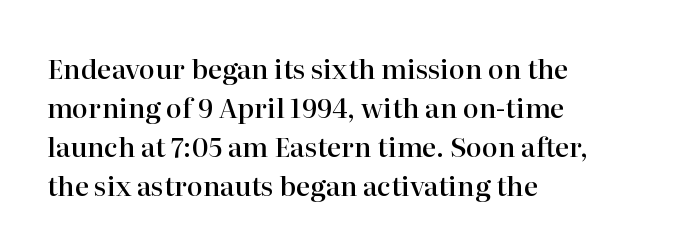
Spacing between characters is what you'd get straight out of the box. The space directly below the letters is spotless. The lines are quadded left. This sample uses an upright cut, with every glyph sitting square on the baseline. Look at the stroke-to-counter ratio: somewhat heavy, a semibold.
